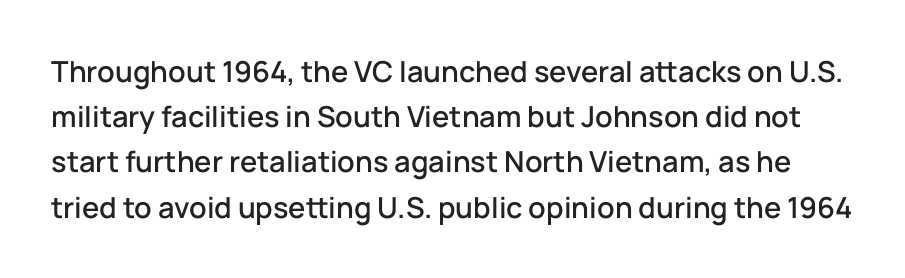
Q: Is the text italic (slanted)? A: No, it is upright.
Q: Is the typeface a serif or a sans-serif typeface? A: Sans-serif.
Q: Is the text underlined? A: No.
Q: Is the spacing between letters normal or unusually wide? A: Normal.
Q: Is the spacing between lines tight, normal or loose? A: Normal.
Q: Width (condensed, normal, or wide)? A: Normal.
Q: Stroke contrast? A: Low.
Q: x-height? A: Medium.
Q: Monospaced? A: No.
